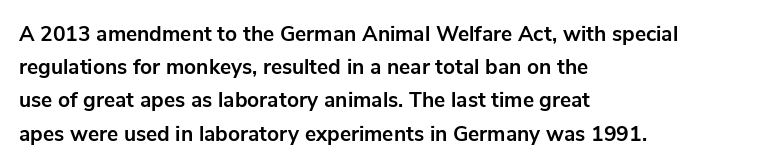
Q: Is the text bold? A: Yes.
Q: Is the text italic (slanted)? A: No, it is upright.
Q: Is the text underlined? A: No.
Q: How is the paragraph aligned? A: Left-aligned.
Q: Is the spacing between letters normal or unusually wide? A: Normal.
Q: Is the spacing between lines tight, normal or loose? A: Normal.
